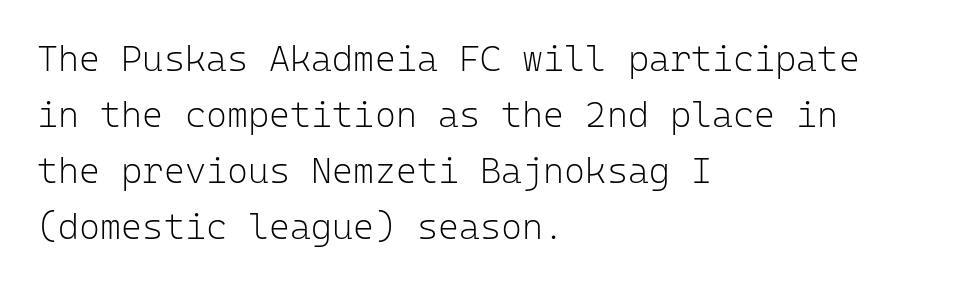
The image shows 36 px light sans-serif type, upright, monospaced; set left-aligned, normal line spacing (1.56x), normal letter spacing, not underlined; low stroke contrast and a medium x-height.
